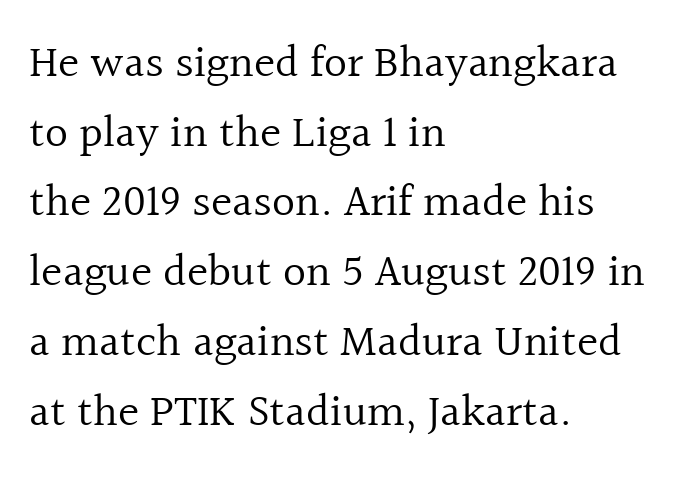
Q: Is the text bold? A: No.
Q: Is the text italic (slanted)? A: No, it is upright.
Q: Is the typeface a serif or a sans-serif typeface? A: Serif.
Q: Is the text underlined? A: No.
Q: How is the paragraph aligned? A: Left-aligned.
Q: Is the spacing between letters normal or unusually wide? A: Normal.
Q: Is the spacing between lines tight, normal or loose? A: Normal.
Q: Width (condensed, normal, or wide)? A: Normal.
Q: x-height? A: Medium.
Q: Monospaced? A: No.
